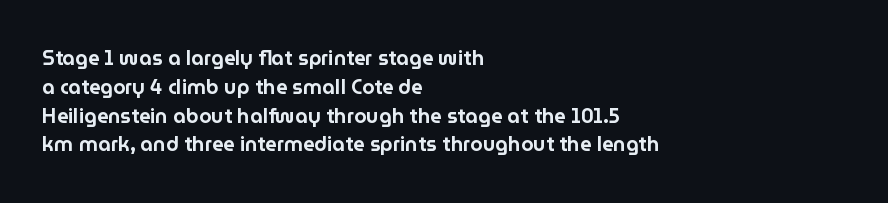
Q: Is the text italic (slanted)? A: No, it is upright.
Q: Is the text underlined? A: No.
Q: How is the paragraph aligned? A: Left-aligned.
Q: Is the spacing between letters normal or unusually wide? A: Normal.
Q: Is the spacing between lines tight, normal or loose? A: Normal.
